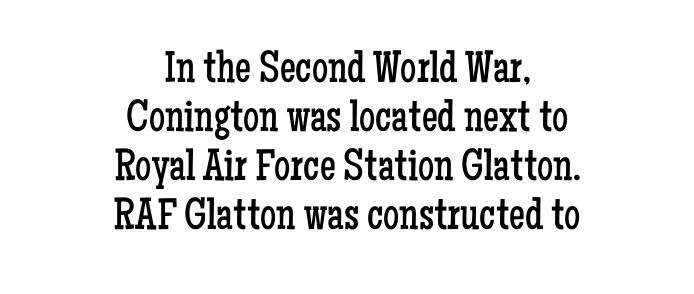
{"serif": "yes", "italic": "no", "bold": "no", "weight": "regular", "width": "condensed", "stroke_contrast": "low", "x_height": "medium", "monospaced": "no", "underline": "no", "align": "center", "line_spacing": "tight", "line_spacing_ratio": 1.09, "letter_spacing": "normal", "letter_spacing_em": 0.0, "glyph_px": 45}
